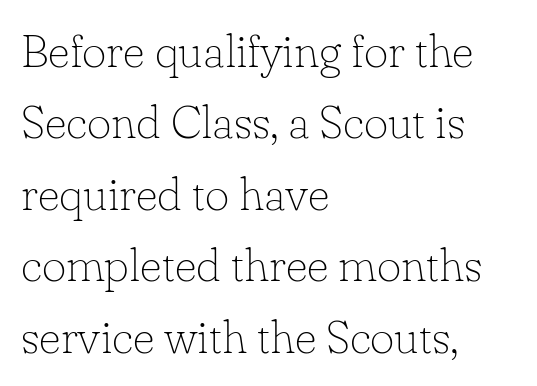
Q: Is the text bold? A: No.
Q: Is the text italic (slanted)? A: No, it is upright.
Q: Is the typeface a serif or a sans-serif typeface? A: Serif.
Q: Is the text underlined? A: No.
Q: How is the paragraph aligned? A: Left-aligned.
Q: Is the spacing between letters normal or unusually wide? A: Normal.
Q: Is the spacing between lines tight, normal or loose? A: Normal.
Q: Width (condensed, normal, or wide)? A: Normal.
Q: Stroke contrast? A: Low.
Q: x-height? A: Small.
Q: Monospaced? A: No.
